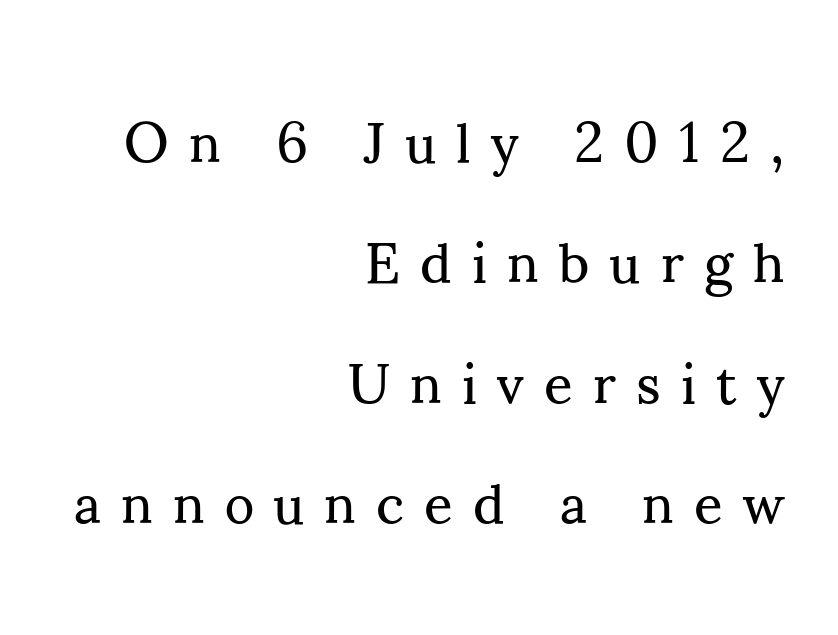
Style check: upright. A flush-right, rag-left setting is used for this passage. The passage shown has open, widely tracked lettering throughout. The font sits on the lighter half of the weight spectrum, regular included. The specimen omits any rule beneath the text block's lines. These lines are rendered in a variable-pitch font.
